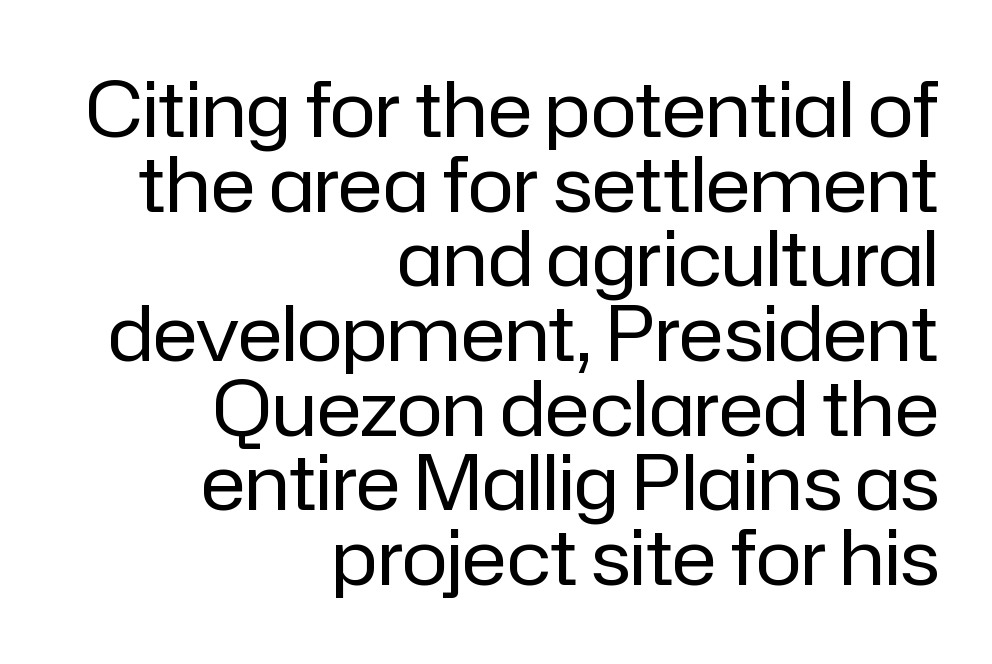
Q: Is the text bold? A: No.
Q: Is the text italic (slanted)? A: No, it is upright.
Q: Is the typeface a serif or a sans-serif typeface? A: Sans-serif.
Q: Is the text underlined? A: No.
Q: How is the paragraph aligned? A: Right-aligned.
Q: Is the spacing between letters normal or unusually wide? A: Normal.
Q: Is the spacing between lines tight, normal or loose? A: Tight.
Q: Width (condensed, normal, or wide)? A: Normal.
Q: Stroke contrast? A: Low.
Q: x-height? A: Medium.
Q: Monospaced? A: No.
